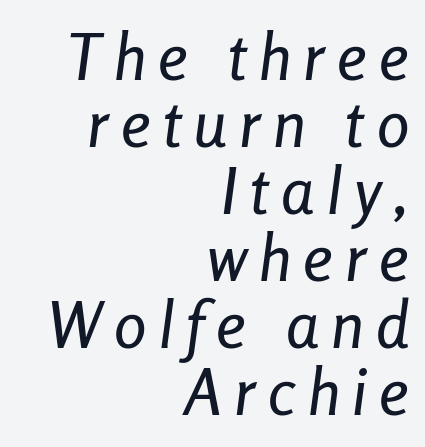
{"italic": "yes", "lean": "right", "slant_degrees": 8, "width": "condensed", "stroke_contrast": "low", "x_height": "medium", "monospaced": "no", "underline": "no", "align": "right", "line_spacing": "tight", "line_spacing_ratio": 1.03, "glyph_px": 65}
